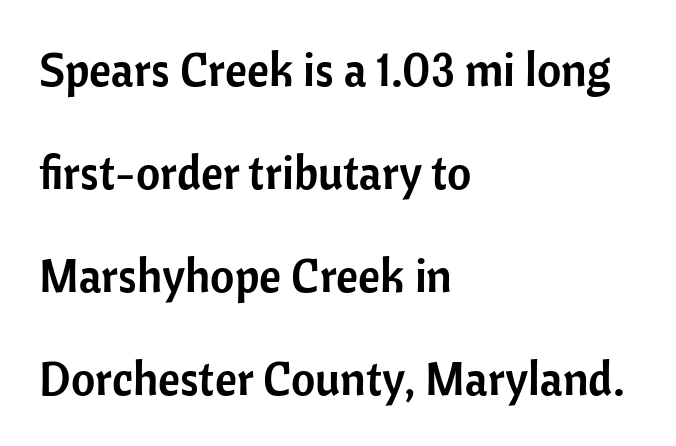
The image shows 47 px sans-serif type, upright; set left-aligned, loose line spacing (2.19x), normal letter spacing, not underlined; low stroke contrast and a medium x-height.
